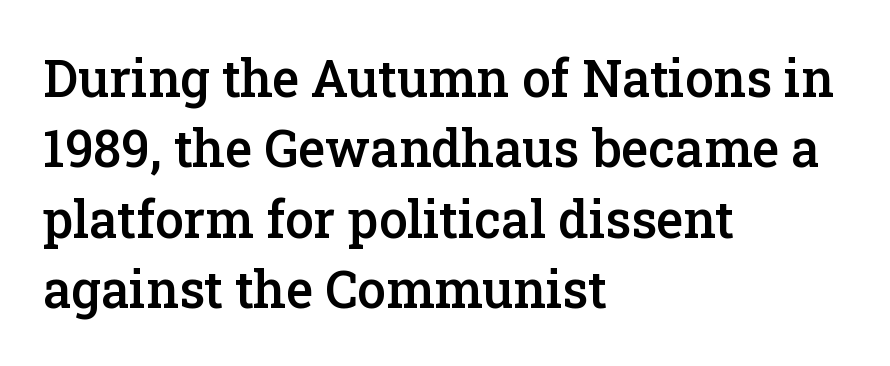
The passage shown is typed in a proportional face where columns would drift. The font is running at a semibold setting, under full bold. Just letters on the line, the space beneath them empty. This is roman type, the default non-slanted kind. Classification — serif. You could call the tracking neutral — neither tight nor loose.
